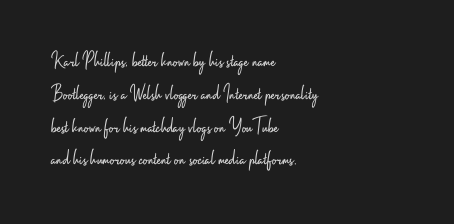
{"bold": "no", "underline": "no", "align": "left", "line_spacing": "normal", "line_spacing_ratio": 1.49, "letter_spacing": "normal", "letter_spacing_em": 0.0, "glyph_px": 22}
